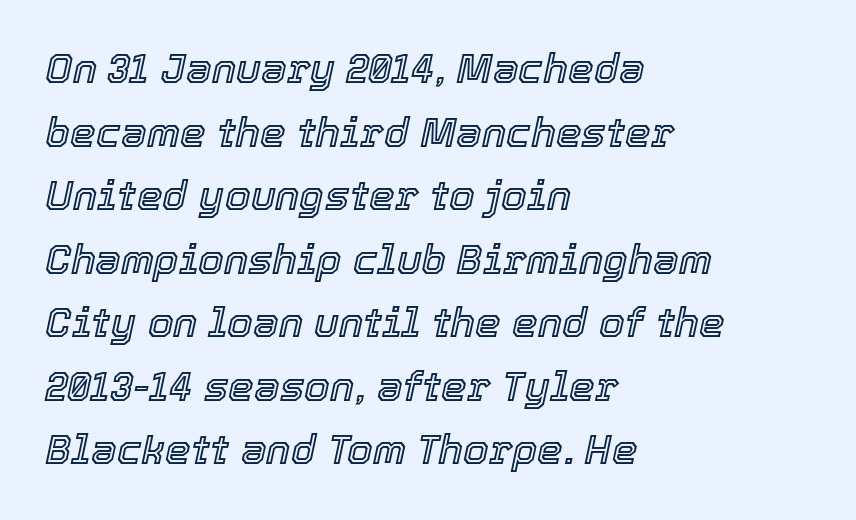
{"italic": "yes", "lean": "right", "slant_degrees": 12, "width": "normal", "x_height": "medium", "monospaced": "no", "underline": "no", "align": "left", "line_spacing": "normal", "line_spacing_ratio": 1.55, "letter_spacing": "normal", "letter_spacing_em": 0.0, "glyph_px": 41}
